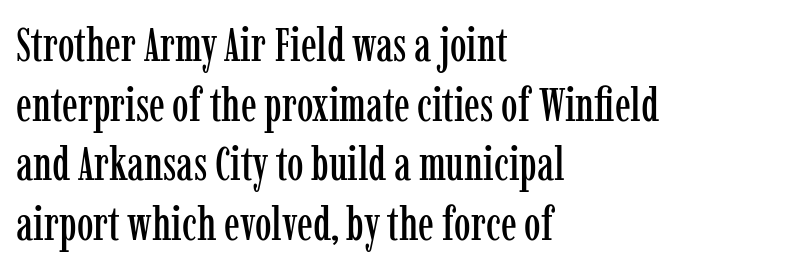
Q: Is the text italic (slanted)? A: No, it is upright.
Q: Is the typeface a serif or a sans-serif typeface? A: Serif.
Q: Is the text underlined? A: No.
Q: How is the paragraph aligned? A: Left-aligned.
Q: Is the spacing between letters normal or unusually wide? A: Normal.
Q: Is the spacing between lines tight, normal or loose? A: Normal.
Q: Width (condensed, normal, or wide)? A: Condensed.
Q: Stroke contrast? A: Low.
Q: x-height? A: Medium.
Q: Monospaced? A: No.
